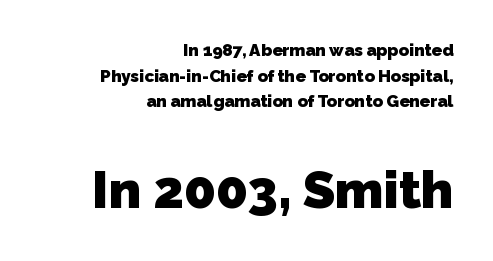
Q: Is the text bold? A: Yes.
Q: Is the typeface a serif or a sans-serif typeface? A: Sans-serif.
Q: Is the text underlined? A: No.
Q: How is the paragraph aligned? A: Right-aligned.
Q: Is the spacing between letters normal or unusually wide? A: Normal.
Q: Is the spacing between lines tight, normal or loose? A: Normal.
Q: Which block of text is set in a larger size, the first (top) or the second (bottom)? A: The second (bottom) one.
Q: Width (condensed, normal, or wide)? A: Normal.
Q: Stroke contrast? A: Low.
Q: x-height? A: Medium.
Q: Monospaced? A: No.
